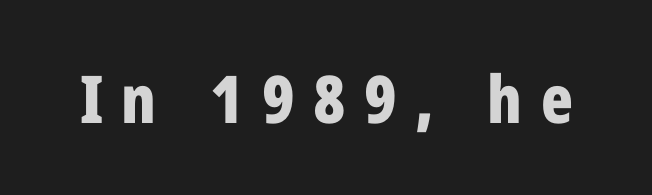
{"serif": "no", "italic": "no", "bold": "yes", "weight": "bold", "width": "condensed", "stroke_contrast": "low", "x_height": "medium", "monospaced": "no", "underline": "no", "letter_spacing": "wide", "letter_spacing_em": 0.28, "glyph_px": 66}
